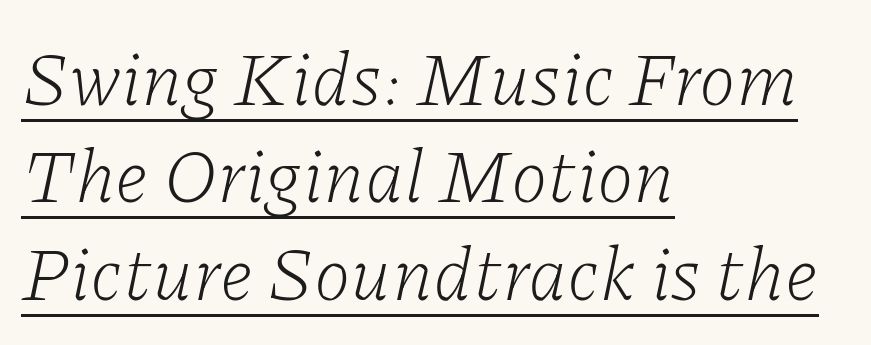
{"serif": "yes", "italic": "yes", "lean": "right", "slant_degrees": 11, "bold": "no", "weight": "light", "width": "normal", "stroke_contrast": "low", "x_height": "medium", "monospaced": "no", "underline": "yes", "align": "left", "line_spacing": "normal", "line_spacing_ratio": 1.3, "letter_spacing": "normal", "letter_spacing_em": 0.0, "glyph_px": 75}
